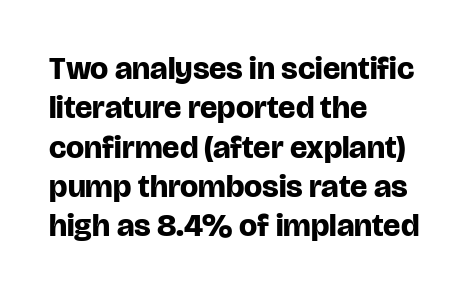
The strokes are fattened all the way to bold. Does extra space separate the letters? No, they use regular spacing. The lines are quadded left. Note the varied advance widths — an 'i' is clearly narrower than an 'm'. Plain, unruled lines of type.
